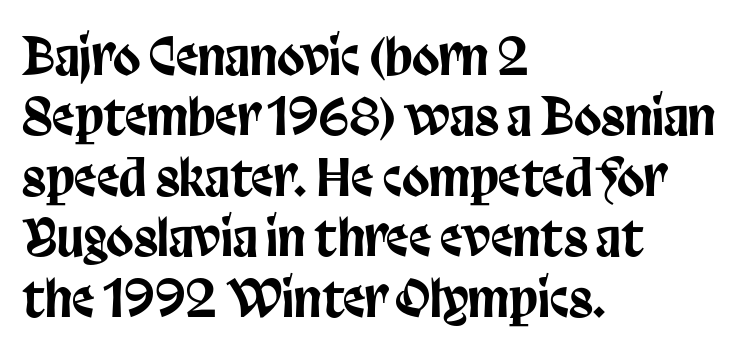
Q: Is the text italic (slanted)? A: No, it is upright.
Q: Is the typeface a serif or a sans-serif typeface? A: Sans-serif.
Q: Is the text underlined? A: No.
Q: How is the paragraph aligned? A: Left-aligned.
Q: Is the spacing between letters normal or unusually wide? A: Normal.
Q: Width (condensed, normal, or wide)? A: Condensed.
Q: Stroke contrast? A: Low.
Q: x-height? A: Large.
Q: Monospaced? A: No.
